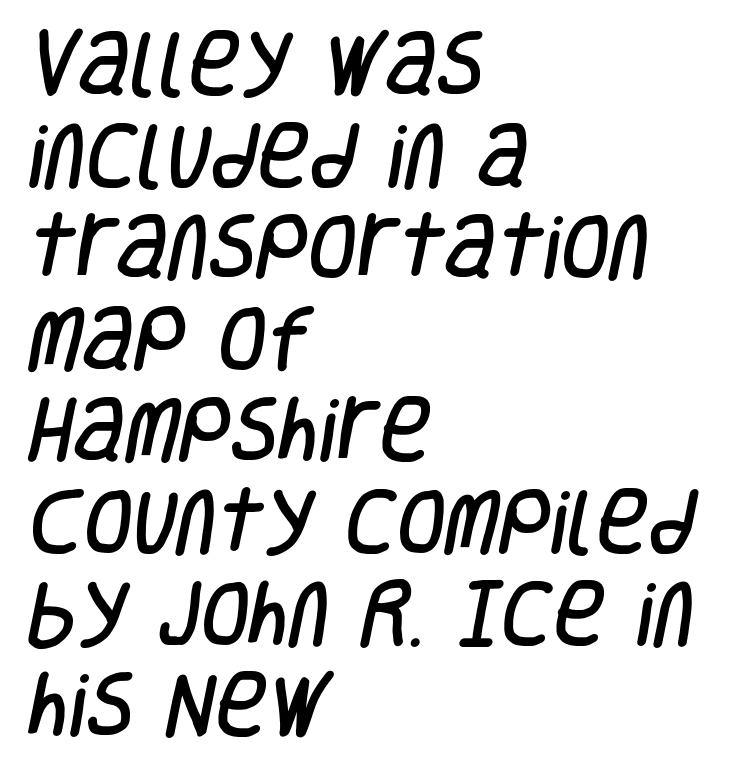
You can tell from the bare stems that sans-serif type was used. Does the copy run flush right? No — it runs flush left. Each word holds together tightly as a unit, with standard inter-letter gaps. The letters advance in unequal steps, a hallmark of proportional type. The space directly below the letters is spotless.
